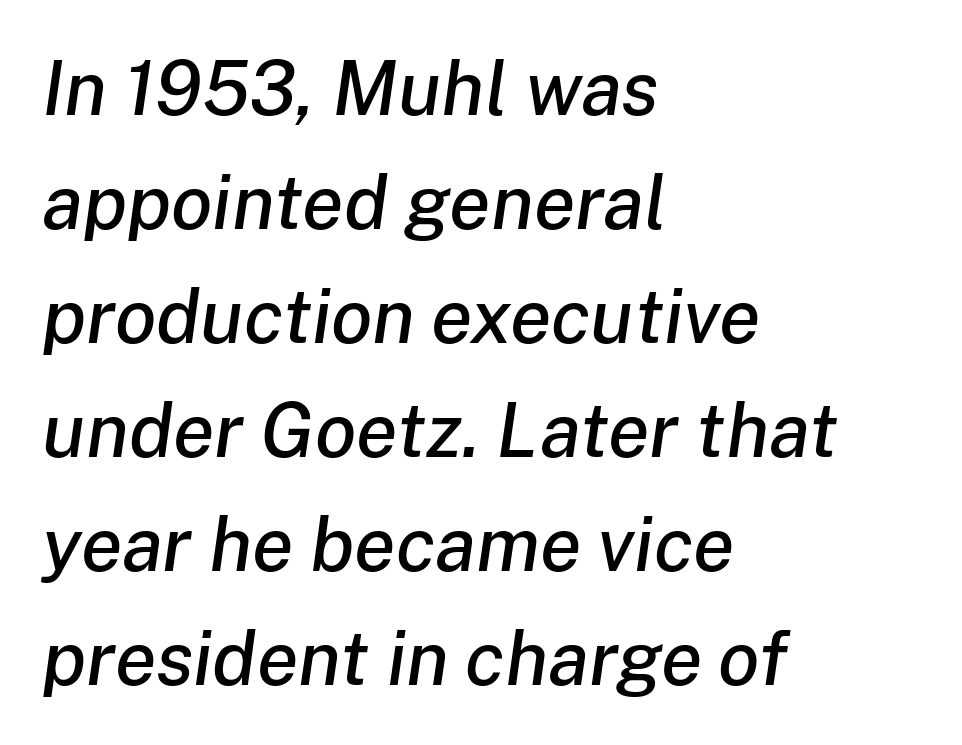
Q: Is the text italic (slanted)? A: Yes, it leans right by about 8 degrees.
Q: Is the text underlined? A: No.
Q: How is the paragraph aligned? A: Left-aligned.
Q: Is the spacing between letters normal or unusually wide? A: Normal.
Q: Is the spacing between lines tight, normal or loose? A: Normal.
Q: Width (condensed, normal, or wide)? A: Normal.
Q: Stroke contrast? A: Low.
Q: x-height? A: Medium.
Q: Monospaced? A: No.
